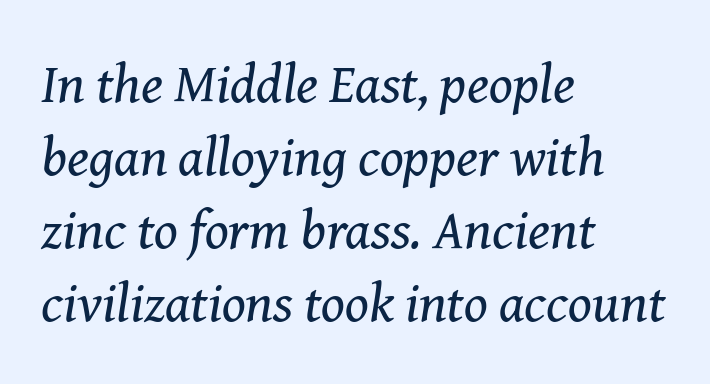
The image shows 55 px regular-weight serif type, italic (leaning right); set left-aligned, normal line spacing (1.33x), normal letter spacing, not underlined; medium stroke contrast and a medium x-height.
